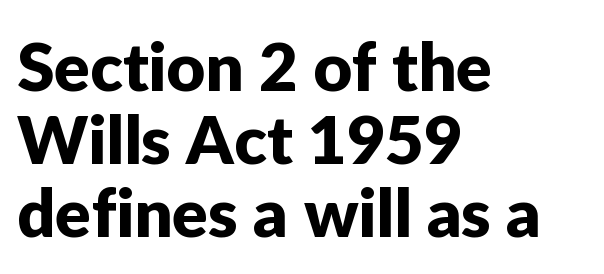
Q: Is the text italic (slanted)? A: No, it is upright.
Q: Is the typeface a serif or a sans-serif typeface? A: Sans-serif.
Q: Is the text underlined? A: No.
Q: How is the paragraph aligned? A: Left-aligned.
Q: Is the spacing between letters normal or unusually wide? A: Normal.
Q: Is the spacing between lines tight, normal or loose? A: Tight.
Q: Width (condensed, normal, or wide)? A: Normal.
Q: Stroke contrast? A: Low.
Q: x-height? A: Medium.
Q: Monospaced? A: No.
